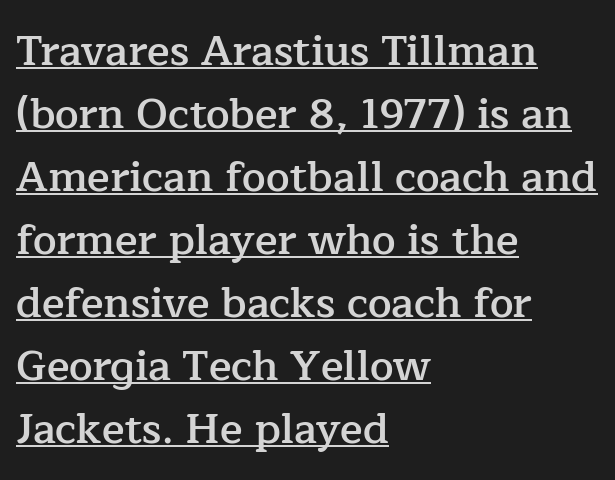
The image shows 42 px semibold serif type, upright; set left-aligned, normal line spacing (1.5x), normal letter spacing, underlined; low stroke contrast and a medium x-height.
